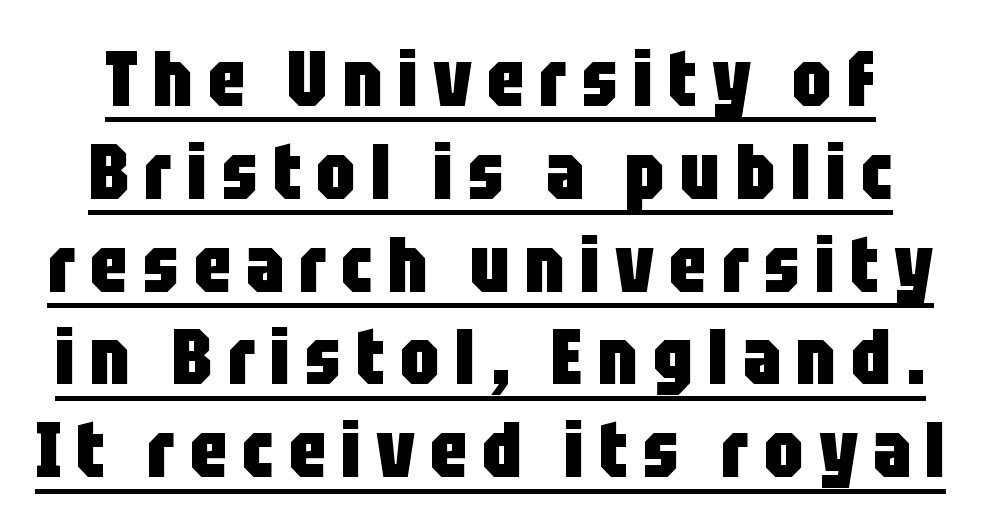
The image shows 78 px heavy, condensed sans-serif type, upright; set line spacing 1.19x, underlined; low stroke contrast and a large x-height.
